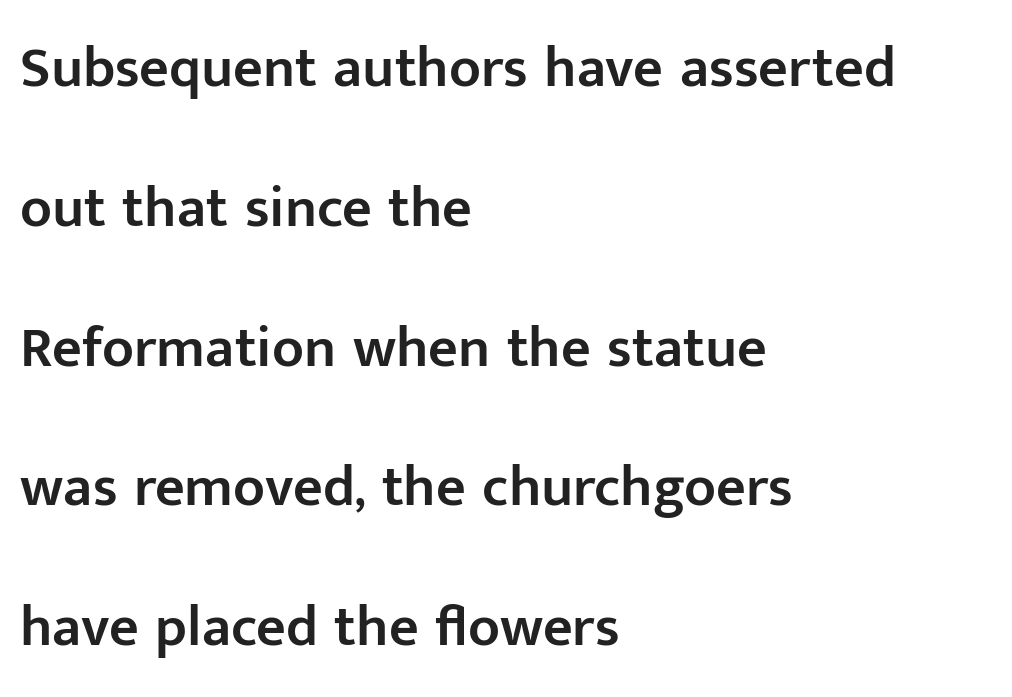
No word sits above an underline. Students, note that the glyphs here touch the page at normal intervals. This sample uses an upright cut, with every glyph sitting square on the baseline. Varying glyph widths throughout — classic text-font behaviour. Check where the strokes stop: nothing finishes them off — pure sans.
